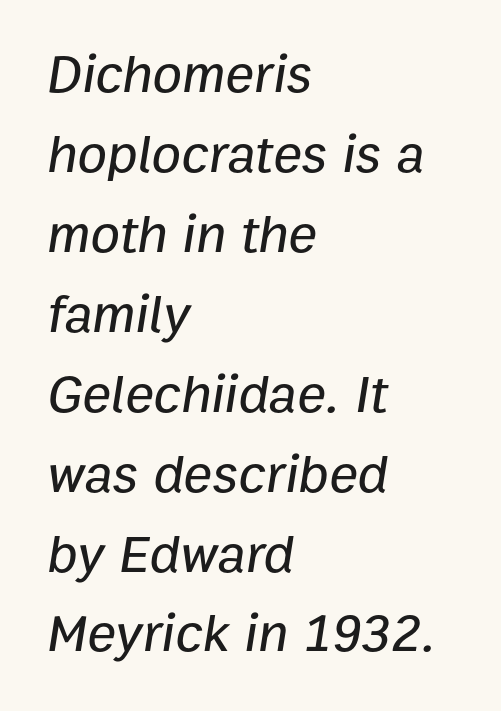
The image shows 54 px text type, italic (leaning right); set left-aligned, normal line spacing (1.48x), normal letter spacing, not underlined; low stroke contrast and a medium x-height.
